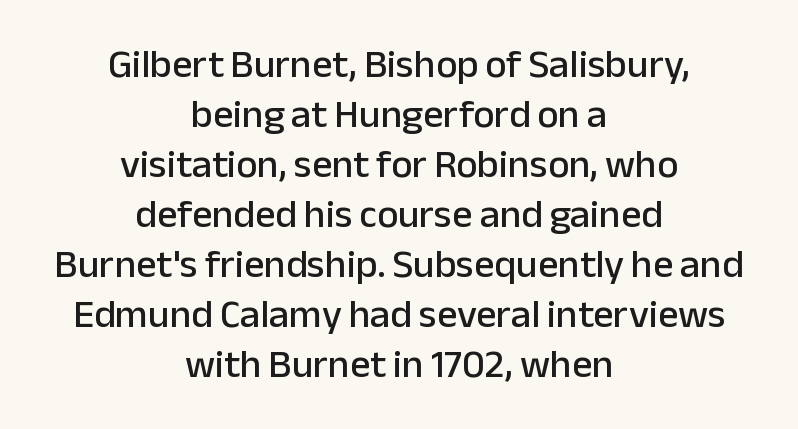
{"serif": "no", "italic": "no", "width": "normal", "stroke_contrast": "low", "x_height": "medium", "monospaced": "no", "underline": "no", "align": "center", "line_spacing": "normal", "line_spacing_ratio": 1.25, "letter_spacing": "normal", "letter_spacing_em": 0.0, "glyph_px": 40}
